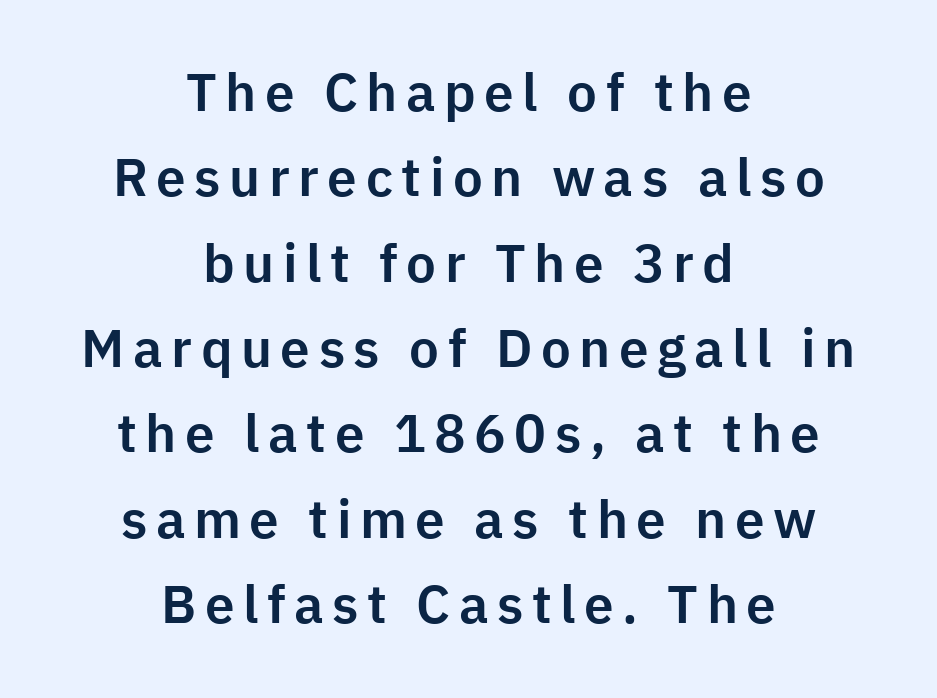
{"serif": "no", "italic": "no", "width": "normal", "stroke_contrast": "low", "x_height": "medium", "monospaced": "no", "underline": "no", "align": "center", "line_spacing": "normal", "line_spacing_ratio": 1.61, "glyph_px": 53}
